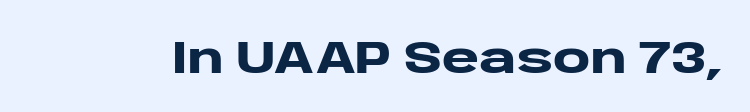
The image shows 45 px heavy, wide sans-serif type, upright; set normal letter spacing, not underlined; low stroke contrast and a large x-height.
